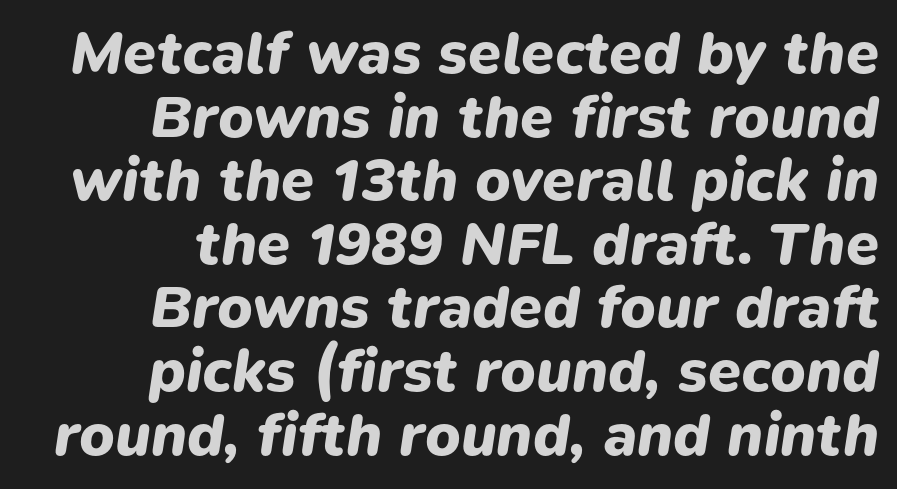
Q: Is the text bold? A: Yes.
Q: Is the text italic (slanted)? A: Yes, it leans right by about 9 degrees.
Q: Is the text underlined? A: No.
Q: How is the paragraph aligned? A: Right-aligned.
Q: Is the spacing between letters normal or unusually wide? A: Normal.
Q: Is the spacing between lines tight, normal or loose? A: Tight.
Q: Width (condensed, normal, or wide)? A: Normal.
Q: Stroke contrast? A: Low.
Q: x-height? A: Medium.
Q: Monospaced? A: No.
